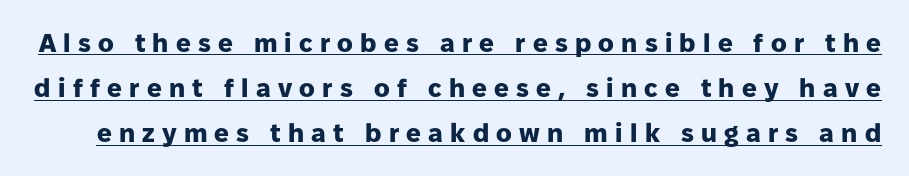
The image shows 26 px bold type, upright; set line spacing 1.74x, unusually wide letter spacing (+0.28 em), underlined.
